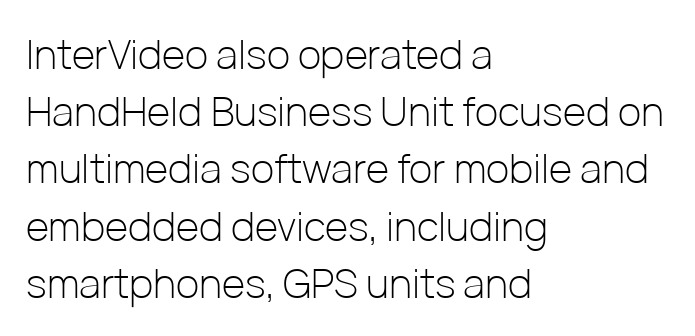
{"serif": "no", "italic": "no", "bold": "no", "weight": "light", "width": "normal", "stroke_contrast": "low", "x_height": "medium", "monospaced": "no", "underline": "no", "align": "left", "line_spacing": "normal", "line_spacing_ratio": 1.43, "letter_spacing": "normal", "letter_spacing_em": 0.0, "glyph_px": 40}
